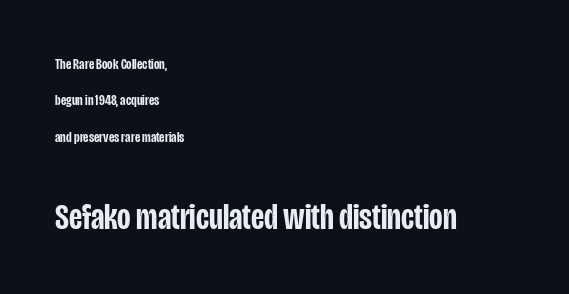
Q: Is the text bold? A: Semi-bold.
Q: Is the text italic (slanted)? A: No, it is upright.
Q: Is the typeface a serif or a sans-serif typeface? A: Sans-serif.
Q: Is the text underlined? A: No.
Q: How is the paragraph aligned? A: Left-aligned.
Q: Is the spacing between letters normal or unusually wide? A: Normal.
Q: Is the spacing between lines tight, normal or loose? A: Loose.
Q: Which block of text is set in a larger size, the first (top) or the second (bottom)? A: The second (bottom) one.
Q: Width (condensed, normal, or wide)? A: Condensed.
Q: Stroke contrast? A: Low.
Q: x-height? A: Large.
Q: Monospaced? A: No.
